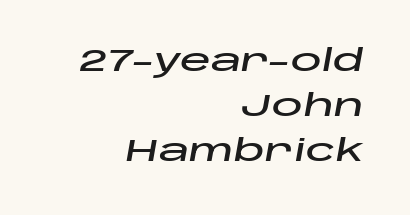
The image shows 31 px wide type, italic (leaning right); set right-aligned, normal line spacing (1.45x), normal letter spacing, not underlined; low stroke contrast and a large x-height.
